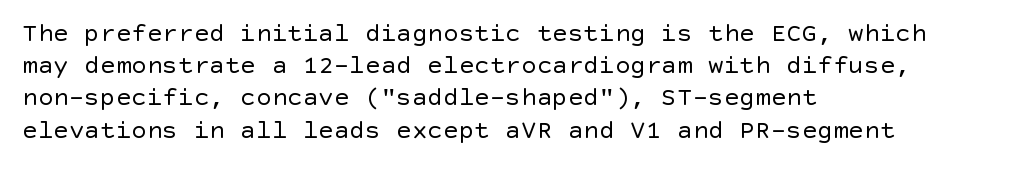
{"italic": "no", "bold": "no", "underline": "no", "align": "left", "line_spacing_ratio": 1.24, "letter_spacing": "normal", "letter_spacing_em": 0.0, "glyph_px": 26}
